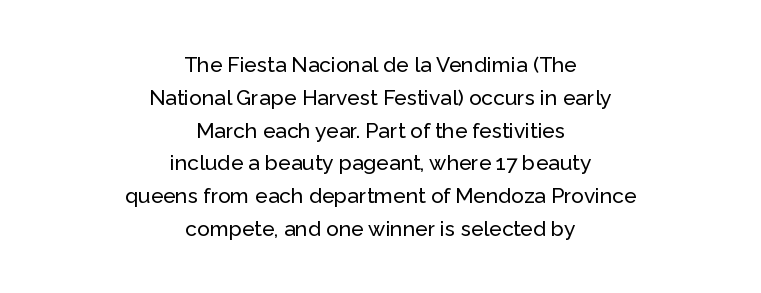
The image shows 21 px text type, upright; set centered, normal line spacing (1.56x), normal letter spacing, not underlined.
